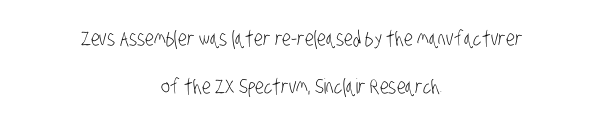
The image shows 21 px text type; set centered, loose line spacing (2.3x), normal letter spacing, not underlined.
